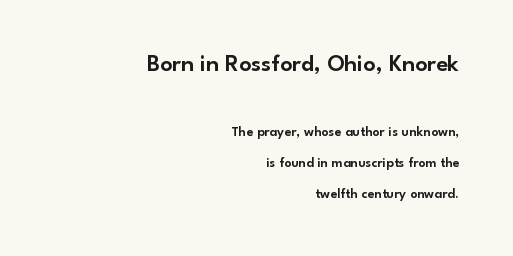
The image shows 24 px text type, upright; set right-aligned, loose line spacing (2.2x), normal letter spacing, not underlined; the first (top) block is 1.71x larger.
